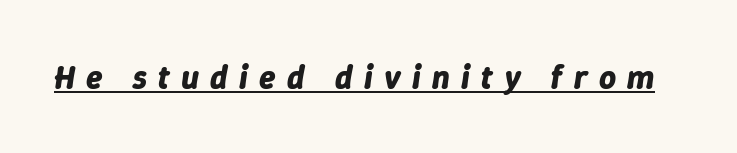
Words appear elongated and porous because spacing is wide. Weight: bold. Spacing verdict: proportional, widths tailored to each character. If you drew a line through each stem, it would be angled. Somebody hit Ctrl+U on this one — the words are underlined.
